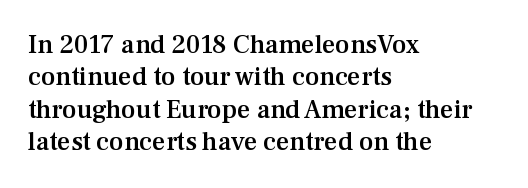
Q: Is the text bold? A: Semi-bold.
Q: Is the text italic (slanted)? A: No, it is upright.
Q: Is the text underlined? A: No.
Q: How is the paragraph aligned? A: Left-aligned.
Q: Is the spacing between letters normal or unusually wide? A: Normal.
Q: Is the spacing between lines tight, normal or loose? A: Normal.
